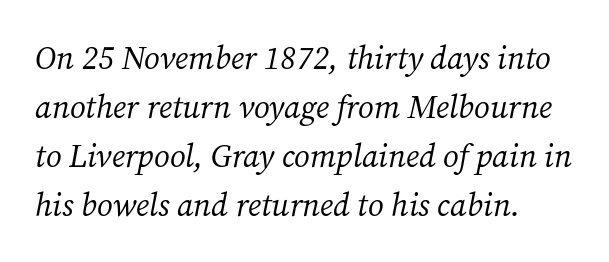
The image shows 32 px regular-weight serif type, italic (leaning right); set normal line spacing (1.53x), normal letter spacing, not underlined; medium stroke contrast and a medium x-height.
